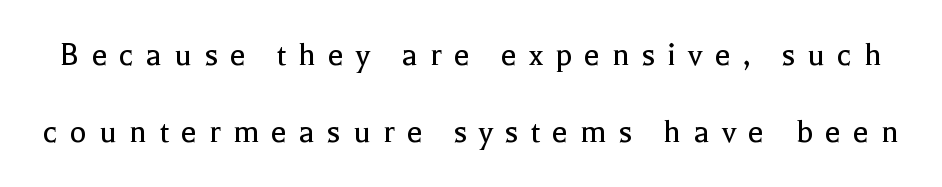
{"serif": "yes", "italic": "no", "bold": "no", "weight": "regular", "width": "normal", "x_height": "medium", "monospaced": "no", "underline": "no", "line_spacing": "loose", "line_spacing_ratio": 2.19, "letter_spacing": "wide", "letter_spacing_em": 0.35, "glyph_px": 35}
